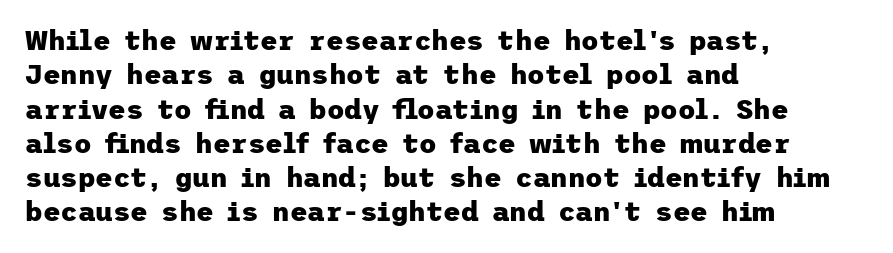
Q: Is the text bold? A: Yes.
Q: Is the text italic (slanted)? A: No, it is upright.
Q: Is the text underlined? A: No.
Q: How is the paragraph aligned? A: Left-aligned.
Q: Is the spacing between letters normal or unusually wide? A: Normal.
Q: Is the spacing between lines tight, normal or loose? A: Normal.
